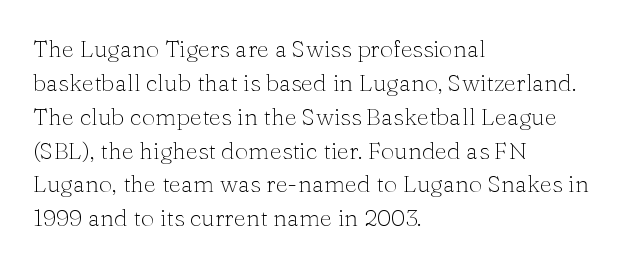
The image shows 24 px text type, upright; set left-aligned, normal line spacing (1.41x), normal letter spacing, not underlined.
